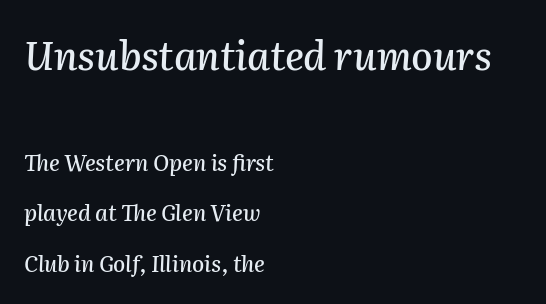
{"italic": "yes", "lean": "right", "slant_degrees": 2, "width": "normal", "stroke_contrast": "medium", "x_height": "medium", "monospaced": "no", "underline": "no", "align": "left", "line_spacing": "loose", "line_spacing_ratio": 2.3, "letter_spacing": "normal", "letter_spacing_em": 0.0, "larger_block": "first", "size_ratio": 1.77, "glyph_px": 39}
